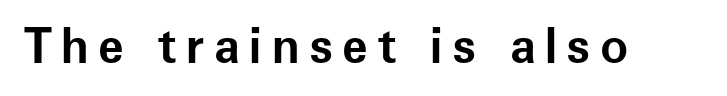
{"serif": "no", "italic": "no", "bold": "yes", "weight": "bold", "width": "normal", "stroke_contrast": "low", "x_height": "medium", "monospaced": "no", "underline": "no", "letter_spacing": "wide", "letter_spacing_em": 0.2, "glyph_px": 47}
